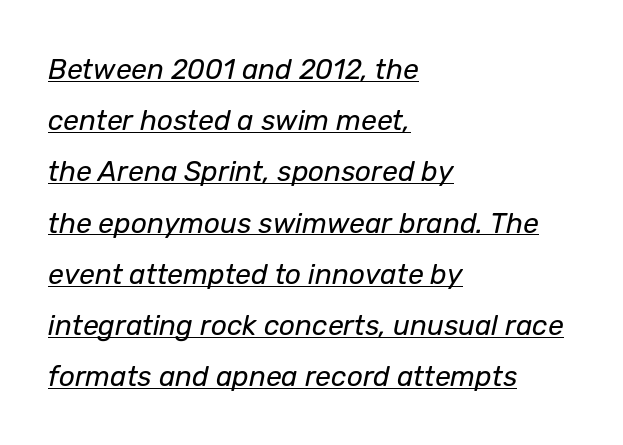
Q: Is the text bold? A: No.
Q: Is the text italic (slanted)? A: Yes, it leans right by about 12 degrees.
Q: Is the text underlined? A: Yes.
Q: How is the paragraph aligned? A: Left-aligned.
Q: Is the spacing between letters normal or unusually wide? A: Normal.
Q: Width (condensed, normal, or wide)? A: Normal.
Q: Stroke contrast? A: Low.
Q: x-height? A: Medium.
Q: Monospaced? A: No.
